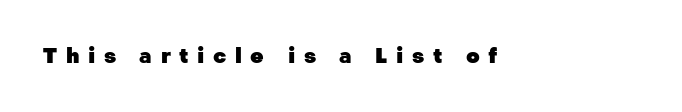
The image shows 21 px bold type, upright; set unusually wide letter spacing (+0.41 em), not underlined.
